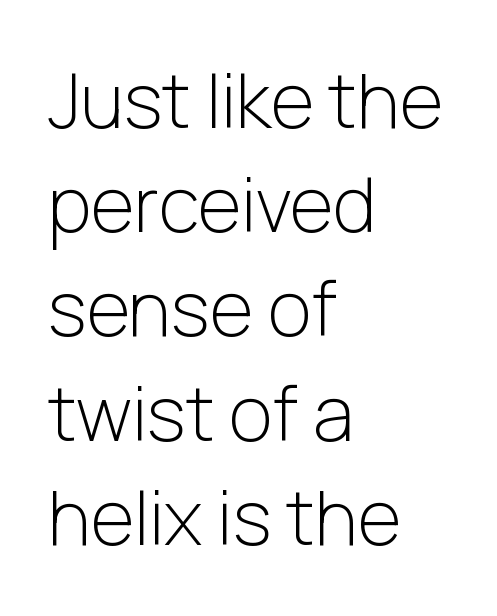
Horizontal bands of white between lines are of average thickness. Has an underline been added? It has not. You could call the tracking neutral — neither tight nor loose. Horizontally, the lines are justified to the leading edge only. Is there any slant? The stems are plumb. Weight: not bold — regular or lighter.
